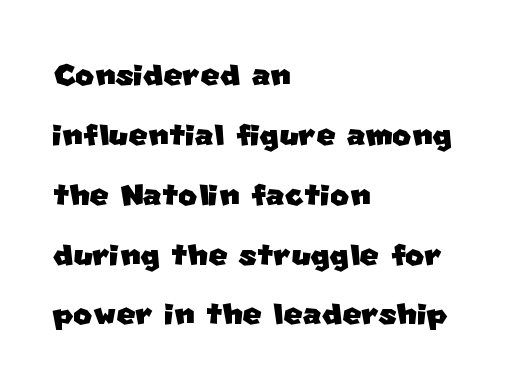
{"serif": "no", "width": "normal", "stroke_contrast": "low", "x_height": "large", "monospaced": "no", "underline": "no", "align": "left", "line_spacing": "normal", "line_spacing_ratio": 1.46, "letter_spacing": "normal", "letter_spacing_em": 0.0, "glyph_px": 41}
